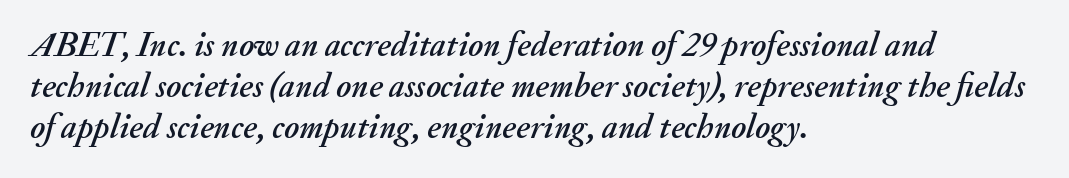
Between one letter and the next there's only the usual sliver of space. This rendering uses left alignment, leaving the right contour irregular. These lines are rendered in a variable-pitch font. The space beneath each line is pristine and unruled. The rendering applies a slant to the glyphs.
